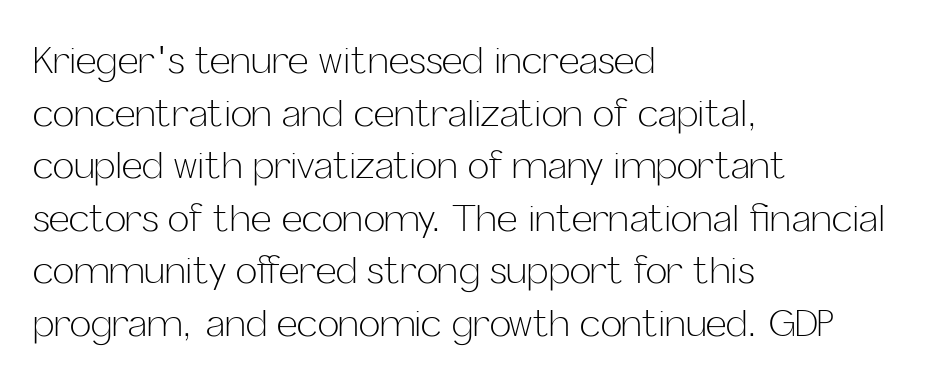
Nope, not italic — everything's standing straight. Spacing between characters is what you'd get straight out of the box. Spacing verdict: proportional, widths tailored to each character. Rows of type keep a routine distance in the vertical direction.
